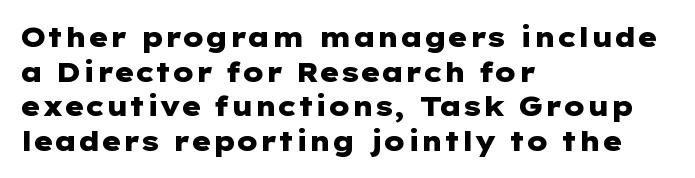
{"italic": "no", "bold": "yes", "underline": "no", "align": "left", "line_spacing": "normal", "line_spacing_ratio": 1.28, "letter_spacing": "normal", "letter_spacing_em": 0.0, "glyph_px": 27}
